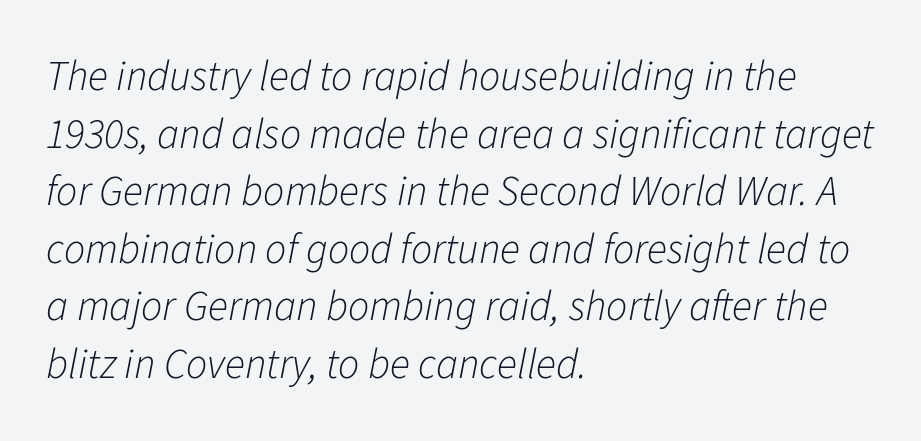
{"italic": "yes", "lean": "right", "slant_degrees": 11, "bold": "no", "weight": "light", "width": "normal", "stroke_contrast": "low", "x_height": "medium", "monospaced": "no", "underline": "no", "align": "left", "line_spacing": "normal", "line_spacing_ratio": 1.37, "letter_spacing": "normal", "letter_spacing_em": 0.0, "glyph_px": 42}
